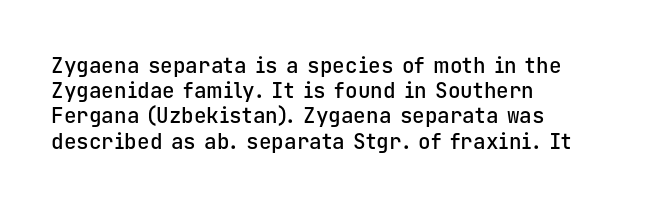
The image shows 21 px text type, upright; set left-aligned, line spacing 1.2x, normal letter spacing, not underlined.
